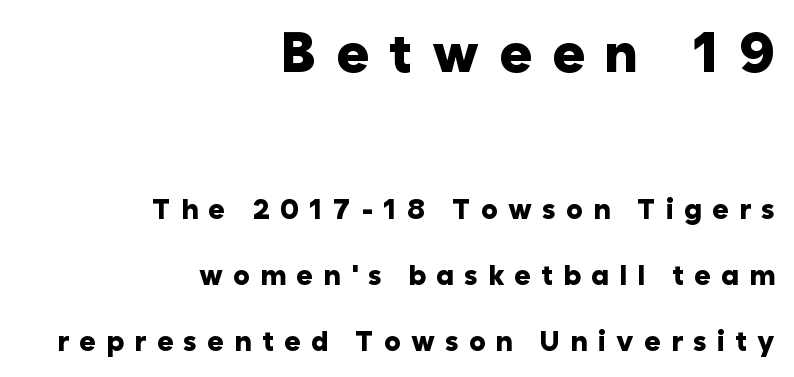
The image shows 55 px heavy sans-serif type, upright; set right-aligned, loose line spacing (2.35x), unusually wide letter spacing (+0.36 em), not underlined; the first (top) block is 1.96x larger; low stroke contrast and a medium x-height.
